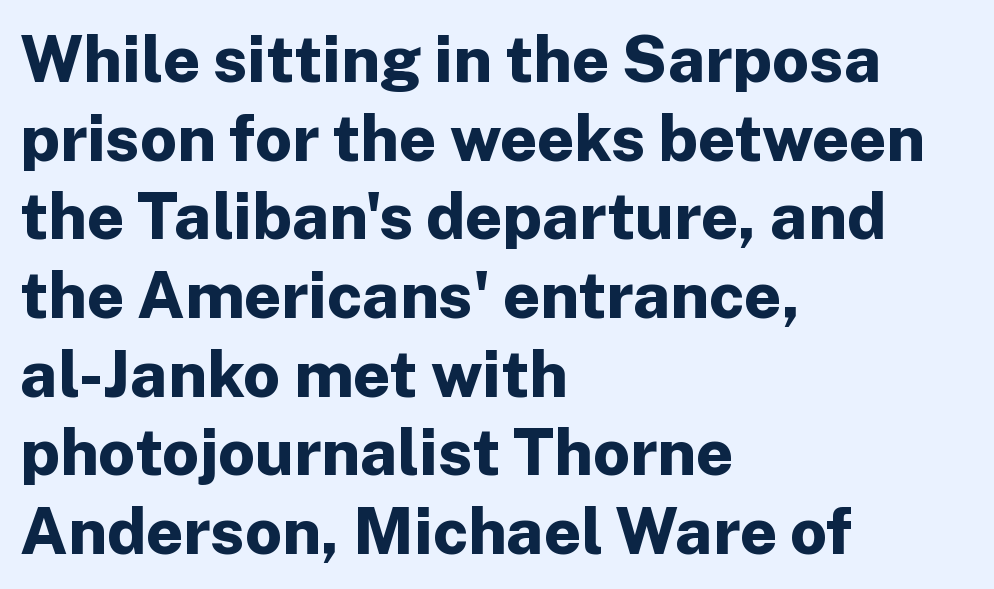
The image shows 65 px bold sans-serif type, upright; set left-aligned, line spacing 1.21x, normal letter spacing, not underlined; low stroke contrast and a medium x-height.
